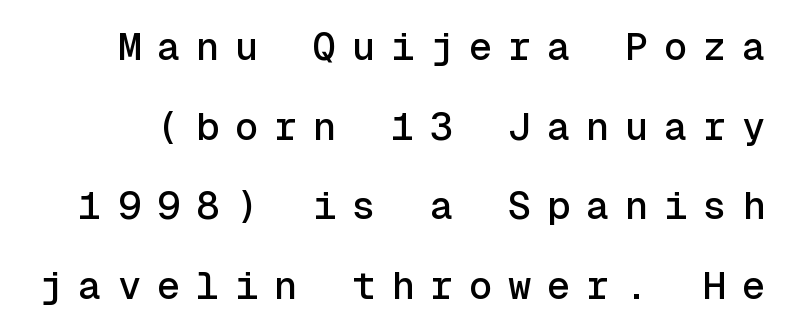
{"serif": "no", "italic": "no", "width": "normal", "x_height": "medium", "monospaced": "yes", "underline": "no", "line_spacing": "loose", "line_spacing_ratio": 2.04, "letter_spacing": "wide", "letter_spacing_em": 0.4, "glyph_px": 39}
